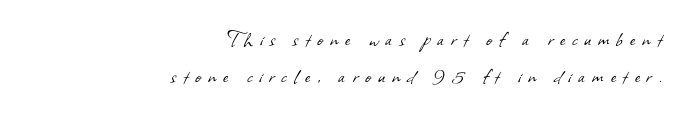
The type is letterspaced generously, with wide tracking. The rendering uses a moderate line-height, typical for paragraphs. A clean baseline with only descenders dipping below it. Short and long lines alike share a common ending point at right. This is not heavy type; no bold has been used.
